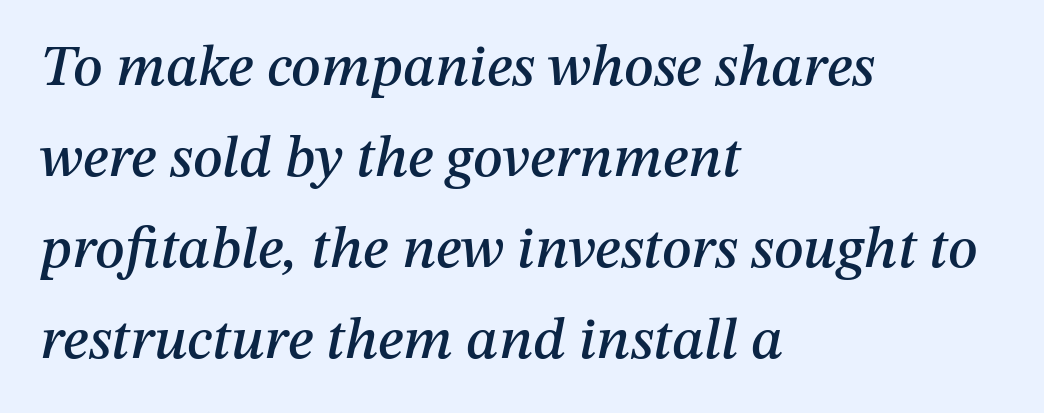
{"italic": "yes", "lean": "right", "slant_degrees": 12, "width": "normal", "stroke_contrast": "medium", "x_height": "medium", "monospaced": "no", "underline": "no", "align": "left", "line_spacing": "normal", "line_spacing_ratio": 1.54, "letter_spacing": "normal", "letter_spacing_em": 0.0, "glyph_px": 59}
